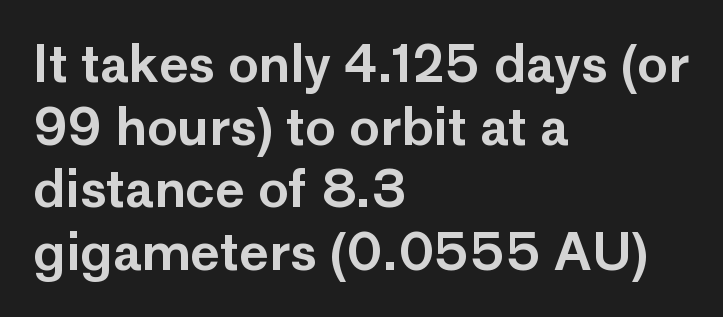
{"serif": "no", "italic": "no", "width": "normal", "stroke_contrast": "low", "x_height": "medium", "monospaced": "no", "underline": "no", "align": "left", "line_spacing_ratio": 1.23, "letter_spacing": "normal", "letter_spacing_em": 0.0, "glyph_px": 51}
